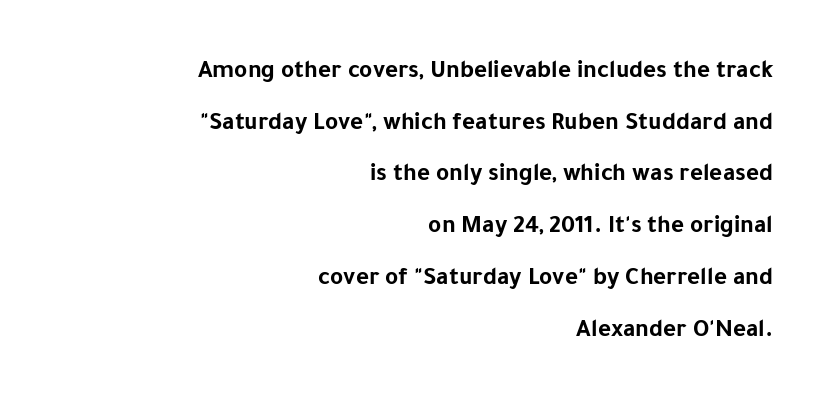
{"italic": "no", "bold": "yes", "underline": "no", "align": "right", "line_spacing": "loose", "line_spacing_ratio": 2.07, "letter_spacing": "normal", "letter_spacing_em": 0.0, "glyph_px": 25}
